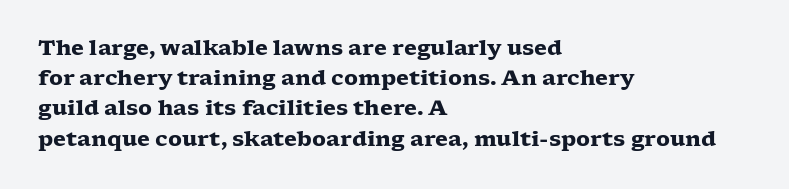
The image shows 21 px bold type, upright; set left-aligned, normal line spacing (1.44x), normal letter spacing, not underlined.
